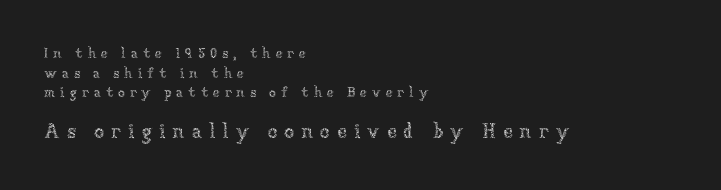
{"italic": "no", "bold": "no", "underline": "no", "align": "left", "line_spacing": "normal", "line_spacing_ratio": 1.41, "letter_spacing": "wide", "letter_spacing_em": 0.35, "larger_block": "second", "size_ratio": 1.43, "glyph_px": 20}
